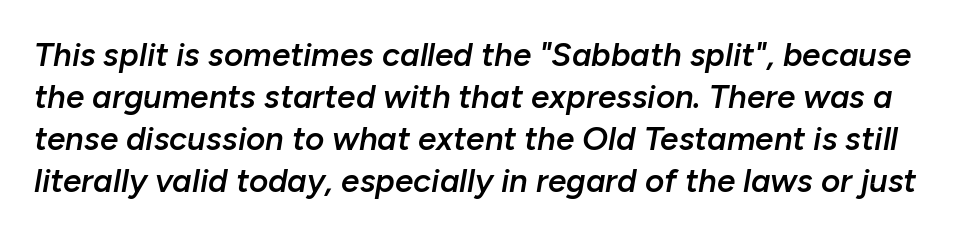
The letters advance in unequal steps, a hallmark of proportional type. What stands out about the letter spacing? Nothing — it is the standard amount. Does the lettering tilt? It does — this is italic. Plain, unruled lines of type.
